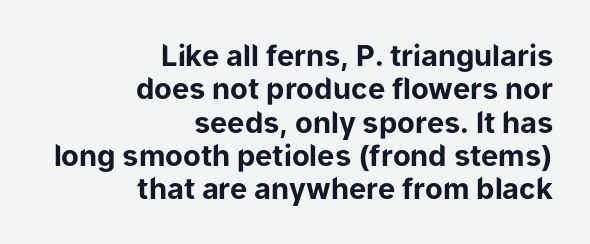
Between one letter and the next there's only the usual sliver of space. The axis of the letterforms is exactly vertical. Check where the strokes stop: nothing finishes them off — pure sans. Descender tails drop into unmarked territory. This sample has the flowing, uneven cadence of proportional lettering. This sample is right-justified, so line beginnings fall wherever the words allow.
